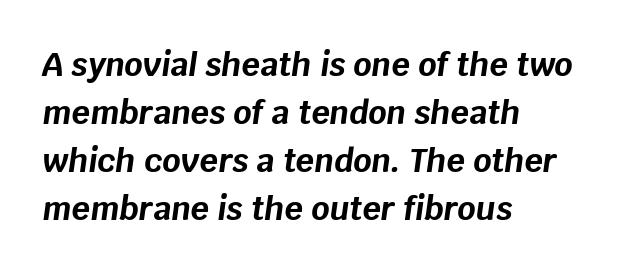
Q: Is the text bold? A: Yes.
Q: Is the text italic (slanted)? A: Yes, it leans right by about 8 degrees.
Q: Is the text underlined? A: No.
Q: How is the paragraph aligned? A: Left-aligned.
Q: Is the spacing between letters normal or unusually wide? A: Normal.
Q: Is the spacing between lines tight, normal or loose? A: Normal.
Q: Width (condensed, normal, or wide)? A: Normal.
Q: Stroke contrast? A: Low.
Q: x-height? A: Large.
Q: Monospaced? A: No.
